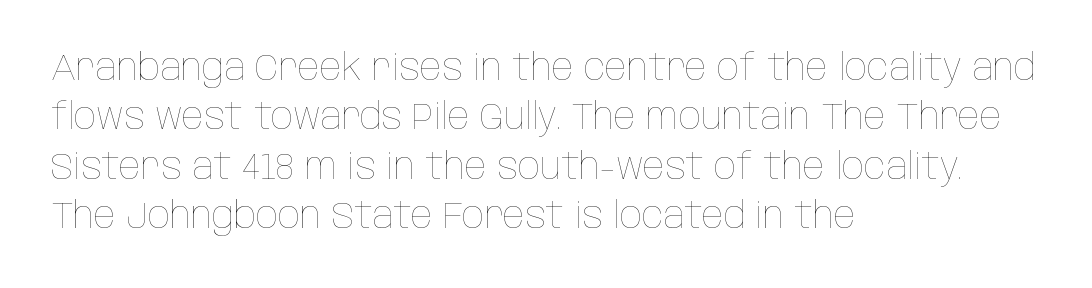
Q: Is the text bold? A: No.
Q: Is the text italic (slanted)? A: No, it is upright.
Q: Is the text underlined? A: No.
Q: How is the paragraph aligned? A: Left-aligned.
Q: Is the spacing between letters normal or unusually wide? A: Normal.
Q: Is the spacing between lines tight, normal or loose? A: Normal.
Q: Width (condensed, normal, or wide)? A: Condensed.
Q: Stroke contrast? A: Low.
Q: x-height? A: Large.
Q: Monospaced? A: No.
